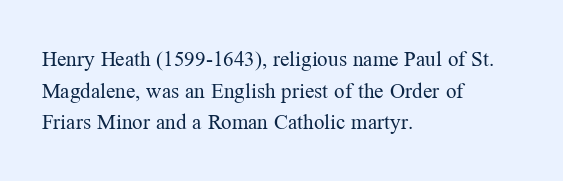
{"italic": "no", "bold": "no", "underline": "no", "align": "left", "line_spacing": "normal", "line_spacing_ratio": 1.51, "letter_spacing": "normal", "letter_spacing_em": 0.0, "glyph_px": 21}
